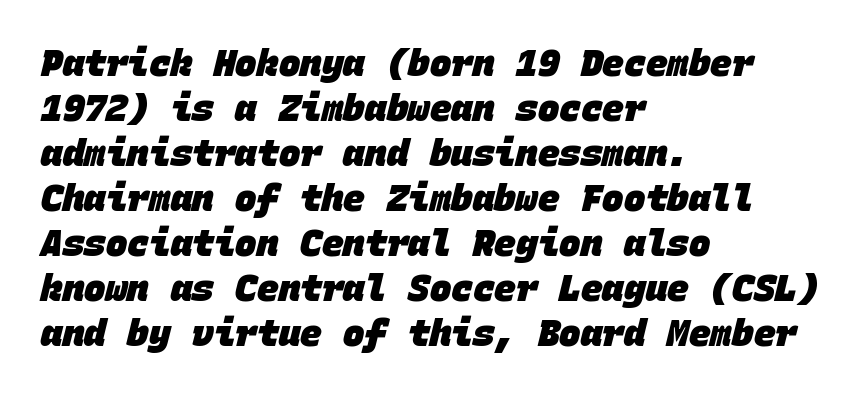
Left-aligned paragraph, ragged on the right. Evenly set lines give the paragraph a standard silhouette. Serifs: no, the terminals of the letterforms are clean. The face used here has the dense, thick strokes of a bold. Standard letterfit; no display-style spreading of the glyphs. Spacing verdict: monospaced, one width for all characters.
